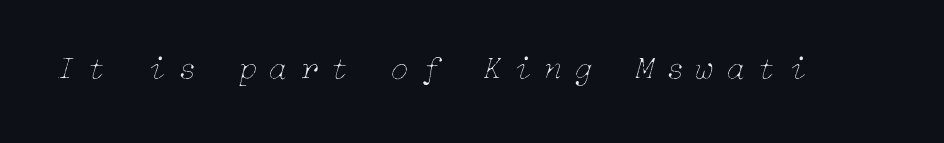
The image shows 34 px thin type, italic (leaning right); set unusually wide letter spacing (+0.35 em), not underlined; low stroke contrast and a medium x-height.
